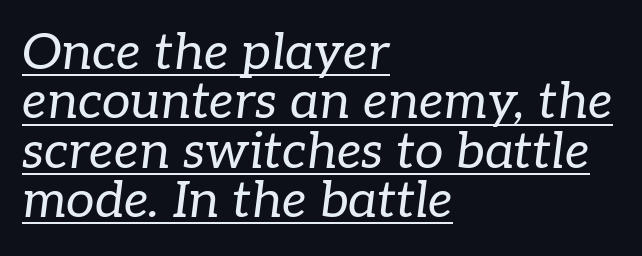
{"serif": "yes", "italic": "yes", "lean": "right", "slant_degrees": 7, "bold": "no", "weight": "regular", "width": "normal", "stroke_contrast": "low", "x_height": "medium", "monospaced": "no", "underline": "yes", "align": "left", "line_spacing": "tight", "line_spacing_ratio": 0.97, "letter_spacing": "normal", "letter_spacing_em": 0.0, "glyph_px": 51}
